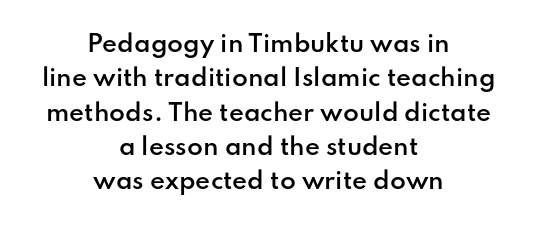
Q: Is the text bold? A: Semi-bold.
Q: Is the text italic (slanted)? A: No, it is upright.
Q: Is the text underlined? A: No.
Q: How is the paragraph aligned? A: Centered.
Q: Is the spacing between letters normal or unusually wide? A: Normal.
Q: Is the spacing between lines tight, normal or loose? A: Normal.
